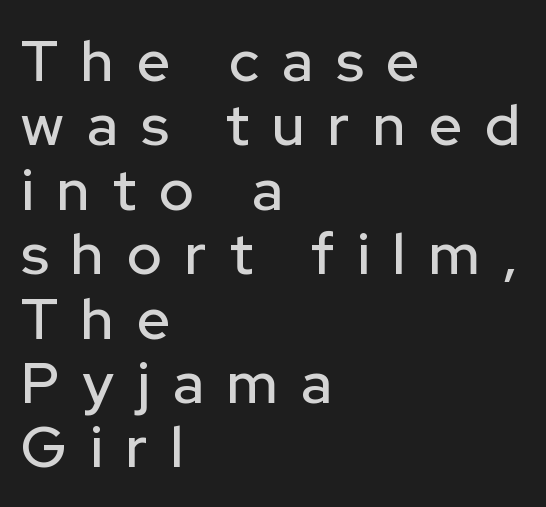
Q: Is the text italic (slanted)? A: No, it is upright.
Q: Is the typeface a serif or a sans-serif typeface? A: Sans-serif.
Q: Is the text underlined? A: No.
Q: How is the paragraph aligned? A: Left-aligned.
Q: Is the spacing between letters normal or unusually wide? A: Unusually wide.
Q: Is the spacing between lines tight, normal or loose? A: Tight.
Q: Width (condensed, normal, or wide)? A: Normal.
Q: Stroke contrast? A: Low.
Q: x-height? A: Medium.
Q: Monospaced? A: No.
